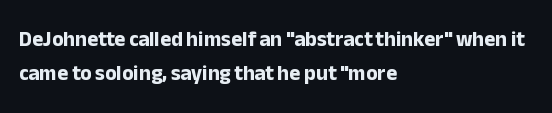
{"italic": "no", "bold": "yes", "underline": "no", "align": "left", "line_spacing": "normal", "line_spacing_ratio": 1.62, "letter_spacing": "normal", "letter_spacing_em": 0.0, "glyph_px": 21}
